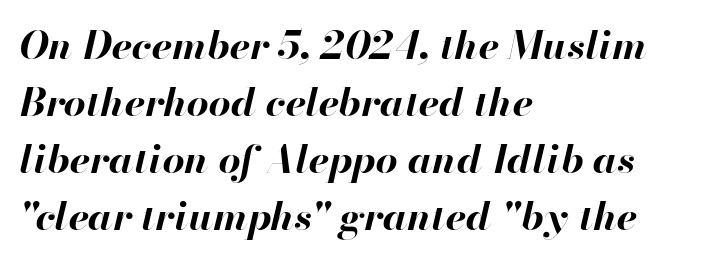
You could not count columns in this text — the font is proportionally spaced. Does extra space separate the letters? No, they use regular spacing. Students, this is bold: see how much ink each stroke carries. Line spacing here is normal.
